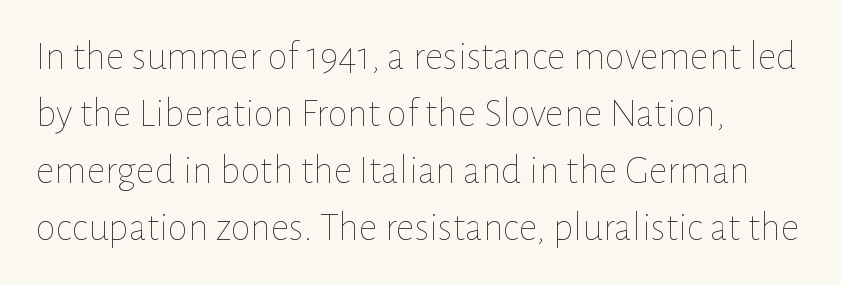
{"italic": "no", "bold": "no", "weight": "thin", "width": "normal", "stroke_contrast": "low", "x_height": "medium", "monospaced": "no", "underline": "no", "align": "left", "line_spacing": "normal", "line_spacing_ratio": 1.39, "letter_spacing": "normal", "letter_spacing_em": 0.0, "glyph_px": 41}
